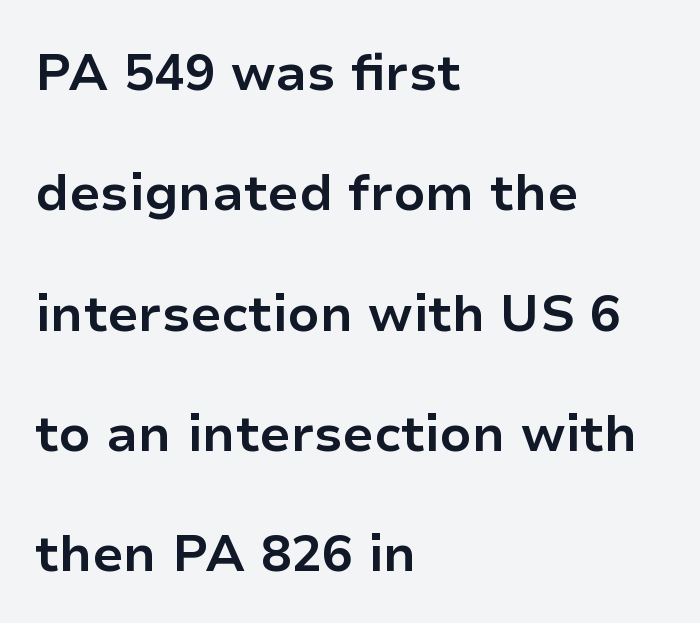
The letters are bold, with thick, heavy strokes. Where is the straight margin? On the left. Designer's note — italics off, roman on. Unmarked baselines from the first word to the last.
